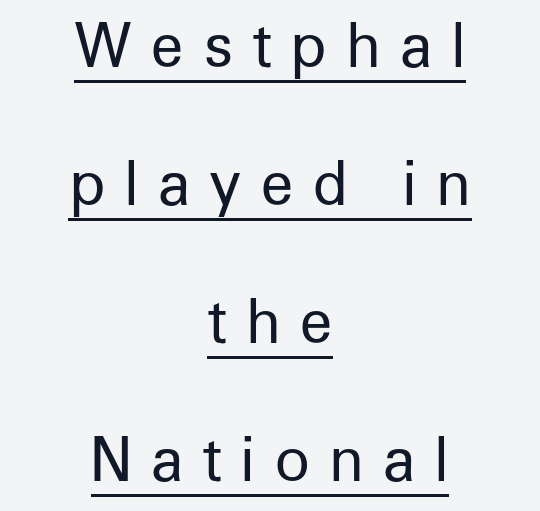
The image shows 59 px regular-weight sans-serif type, upright; set centered, loose line spacing (2.34x), unusually wide letter spacing (+0.31 em), underlined; low stroke contrast and a medium x-height.
